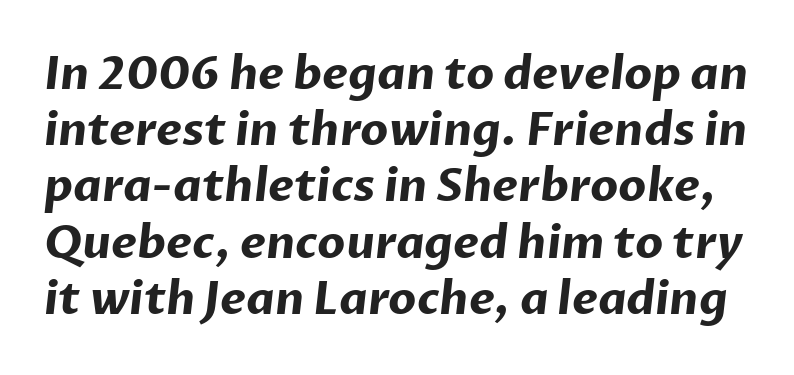
{"serif": "no", "bold": "yes", "weight": "bold", "width": "normal", "stroke_contrast": "low", "x_height": "medium", "monospaced": "no", "underline": "no", "line_spacing": "normal", "line_spacing_ratio": 1.25, "letter_spacing": "normal", "letter_spacing_em": 0.0, "glyph_px": 45}
